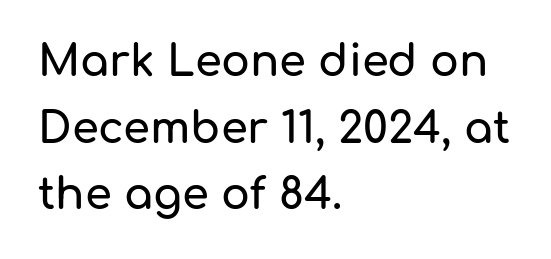
Character widths vary here, with narrow letters taking less room than wide ones. Clear beneath every line of the passage. Posture: straight, roman, zero tilt. Each line starts at the same left margin while the right side varies. Nothing unusual about the tracking: characters are spaced as the font intends.
